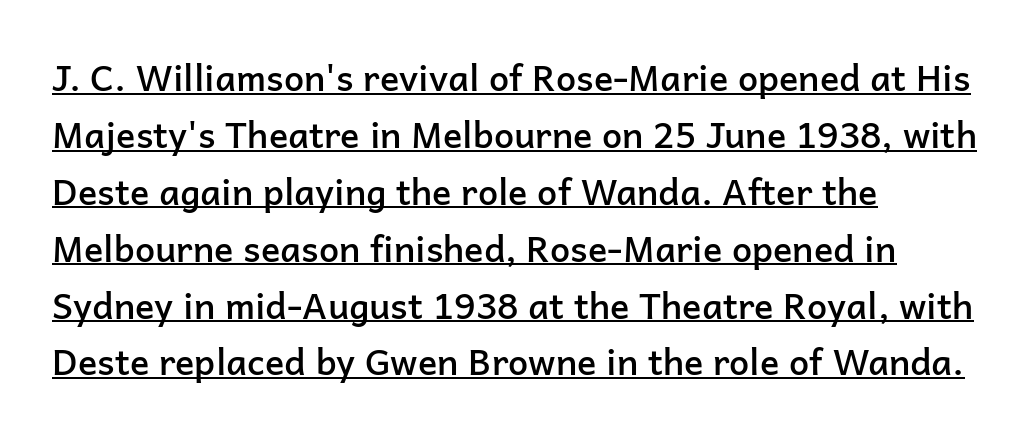
Q: Is the text bold? A: Semi-bold.
Q: Is the text italic (slanted)? A: No, it is upright.
Q: Is the typeface a serif or a sans-serif typeface? A: Sans-serif.
Q: Is the text underlined? A: Yes.
Q: How is the paragraph aligned? A: Left-aligned.
Q: Is the spacing between letters normal or unusually wide? A: Normal.
Q: Is the spacing between lines tight, normal or loose? A: Normal.
Q: Width (condensed, normal, or wide)? A: Normal.
Q: Stroke contrast? A: Low.
Q: x-height? A: Medium.
Q: Monospaced? A: No.
